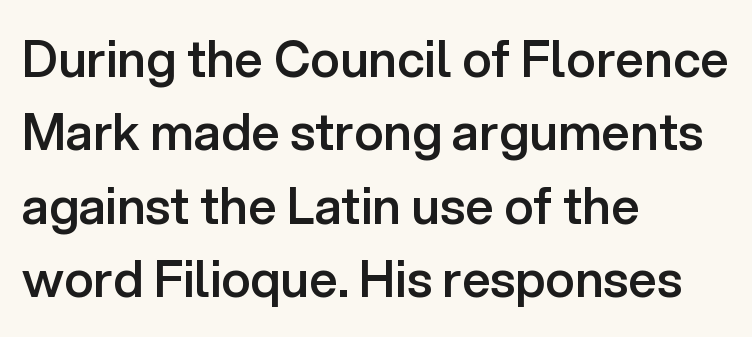
The image shows 50 px semibold sans-serif type, upright; set left-aligned, normal line spacing (1.47x), normal letter spacing, not underlined; low stroke contrast and a medium x-height.
